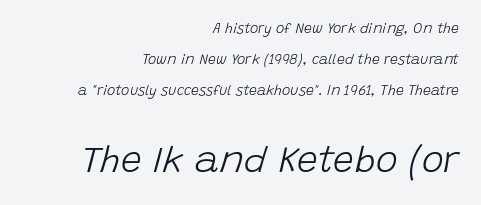
The face used here is proportionally spaced, like ordinary book or web type. The passage is arranged like a letterhead date or caption credit — flush right. Of the two passages, the one underneath uses the larger point size. The cut favours lightness, reaching ordinary text weight at its darkest.
